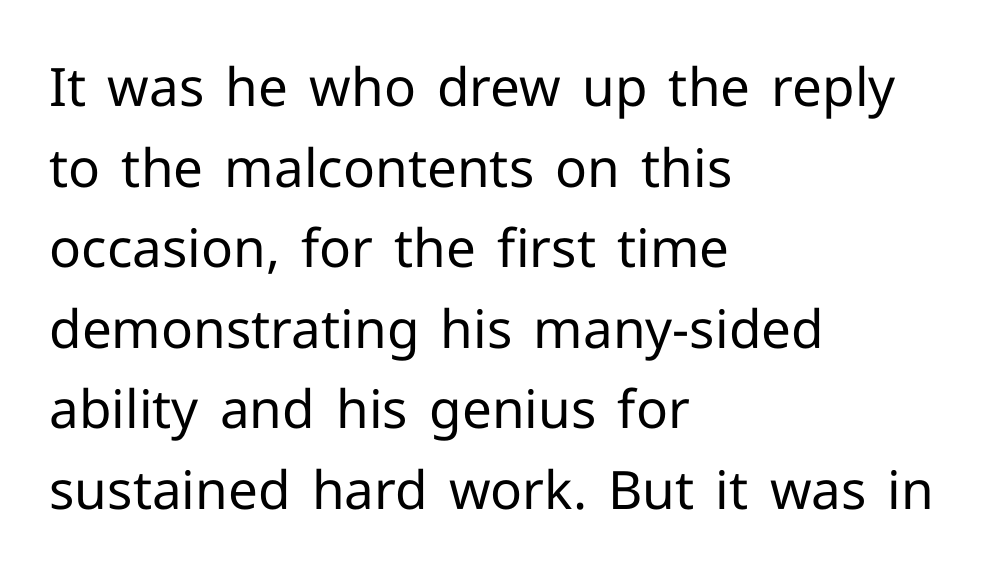
This rendering leaves character spacing at its baseline value. Look at the bottom of the vertical strokes: they stop flat, with no serifs. You can tell it's not italic because the verticals are truly vertical. This sample has the flowing, uneven cadence of proportional lettering. The rendering anchors every line to the left-hand side. What's the leading like? Ordinary, nothing unusual.
